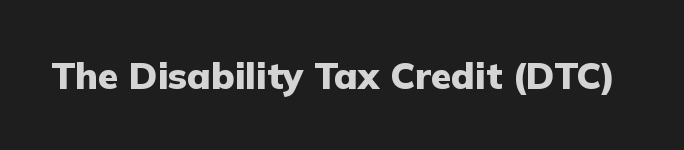
{"serif": "no", "italic": "no", "bold": "yes", "weight": "heavy", "width": "normal", "stroke_contrast": "low", "x_height": "medium", "monospaced": "no", "underline": "no", "letter_spacing": "normal", "letter_spacing_em": 0.0, "glyph_px": 37}
